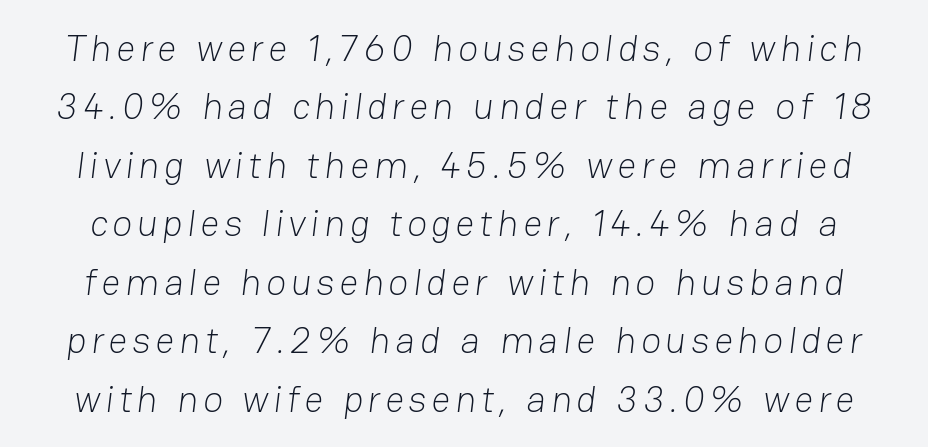
Q: Is the text bold? A: No.
Q: Is the typeface a serif or a sans-serif typeface? A: Sans-serif.
Q: Is the text underlined? A: No.
Q: Is the spacing between lines tight, normal or loose? A: Normal.
Q: Width (condensed, normal, or wide)? A: Normal.
Q: Stroke contrast? A: Low.
Q: x-height? A: Medium.
Q: Monospaced? A: No.
